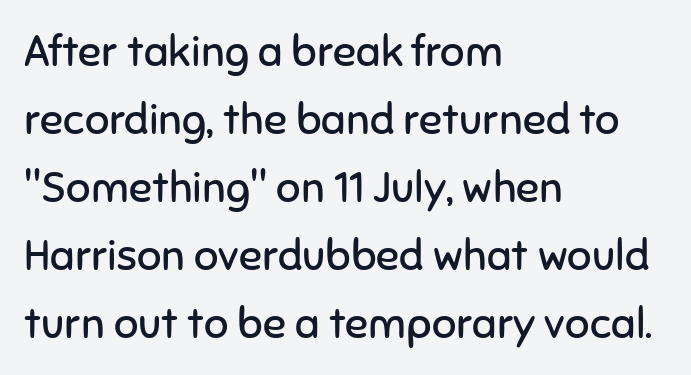
The image shows 43 px regular-weight sans-serif type, upright; set left-aligned, normal line spacing (1.58x), normal letter spacing, not underlined; low stroke contrast and a medium x-height.
